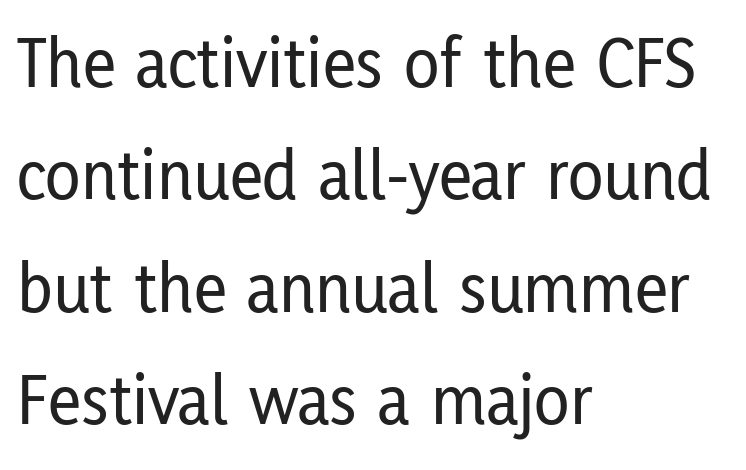
Do the letters lean? They stand straight. How would I describe the line gaps? Plain and ordinary. The letterforms sit shoulder to shoulder at normal distance. Anything drawn beneath the words? Only blank space. Spacing verdict: proportional, widths tailored to each character.
